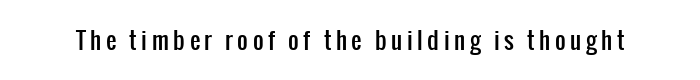
The image shows 23 px text type, upright; set unusually wide letter spacing (+0.2 em), not underlined.
